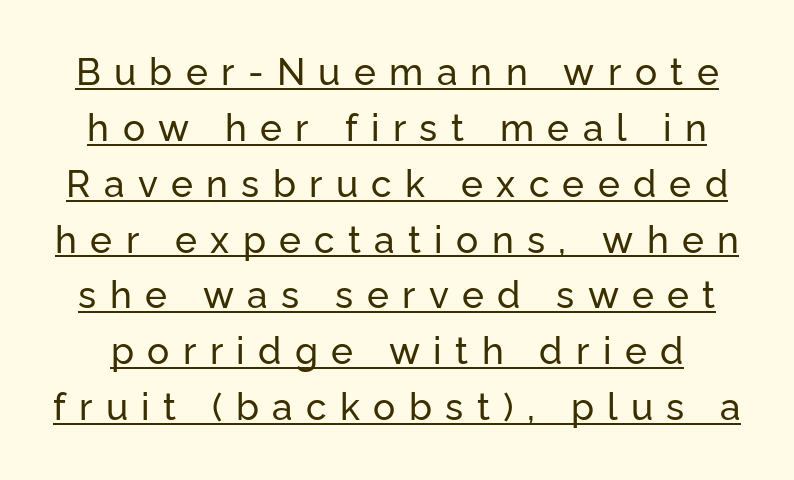
Underline: present. No italicization has been applied; the sample stays upright. Type style note: lacks serifs. A typesetter would call this leading conventional body-copy spacing. The letters advance in unequal steps, a hallmark of proportional type. These lines have a slow, spaced-out rhythm from letter to letter.
